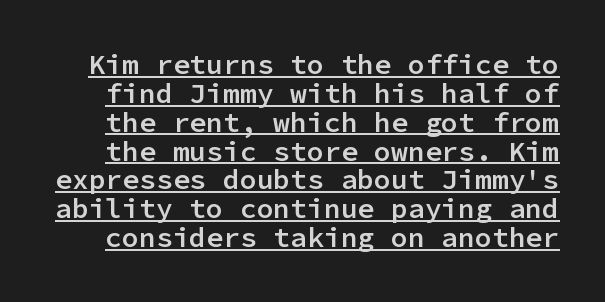
Look at the tracking — it's just the regular setting, nothing added. Underlining? Definitely there. Looks like terminal output: every glyph gets an equal slot. The type family on display is of the sans-serif kind. The type sits square on the baseline with zero lean.
